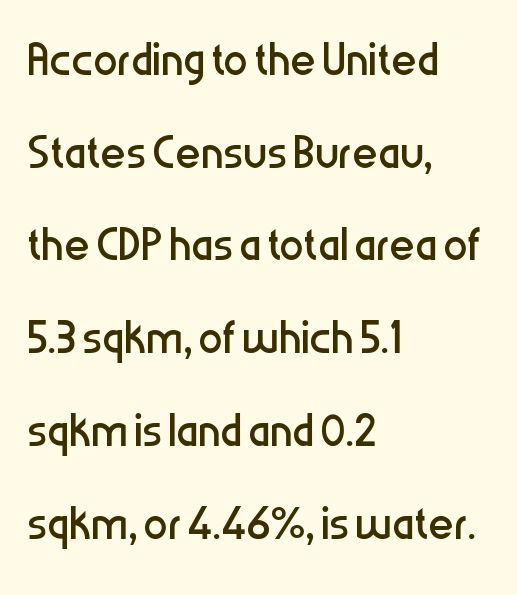
Q: Is the text bold? A: No.
Q: Is the text italic (slanted)? A: No, it is upright.
Q: Is the typeface a serif or a sans-serif typeface? A: Sans-serif.
Q: Is the text underlined? A: No.
Q: How is the paragraph aligned? A: Left-aligned.
Q: Is the spacing between letters normal or unusually wide? A: Normal.
Q: Is the spacing between lines tight, normal or loose? A: Normal.
Q: Width (condensed, normal, or wide)? A: Condensed.
Q: Stroke contrast? A: Low.
Q: x-height? A: Medium.
Q: Monospaced? A: No.
